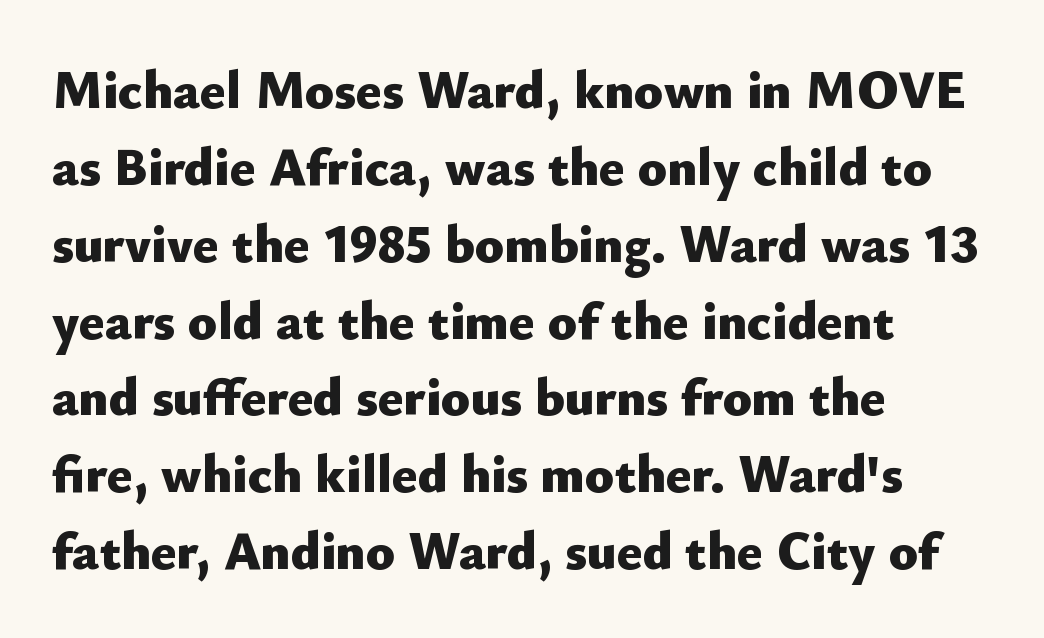
Q: Is the text bold? A: Yes.
Q: Is the text italic (slanted)? A: No, it is upright.
Q: Is the typeface a serif or a sans-serif typeface? A: Sans-serif.
Q: Is the text underlined? A: No.
Q: How is the paragraph aligned? A: Left-aligned.
Q: Is the spacing between letters normal or unusually wide? A: Normal.
Q: Is the spacing between lines tight, normal or loose? A: Normal.
Q: Width (condensed, normal, or wide)? A: Normal.
Q: Stroke contrast? A: Low.
Q: x-height? A: Small.
Q: Monospaced? A: No.
